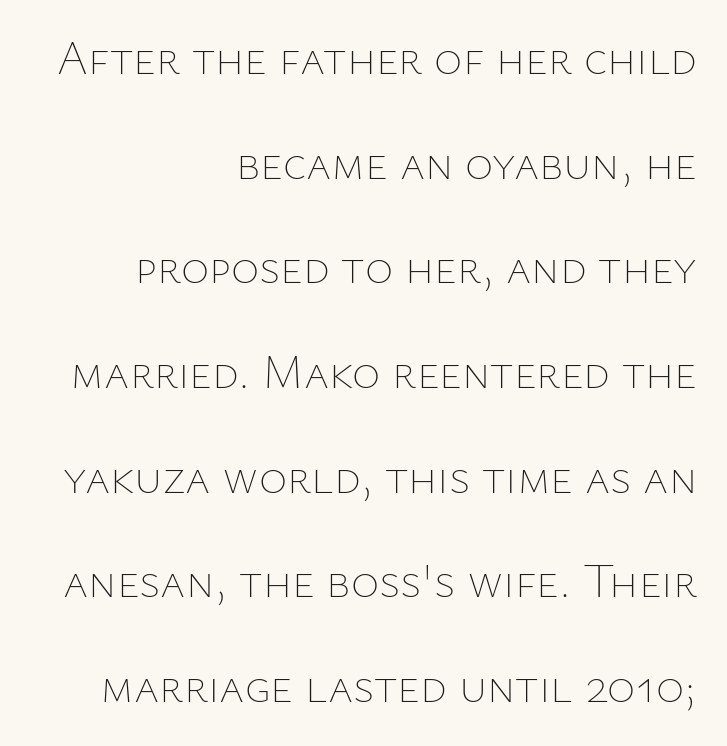
Q: Is the text bold? A: No.
Q: Is the text italic (slanted)? A: No, it is upright.
Q: Is the text underlined? A: No.
Q: How is the paragraph aligned? A: Right-aligned.
Q: Is the spacing between letters normal or unusually wide? A: Normal.
Q: Is the spacing between lines tight, normal or loose? A: Loose.
Q: Width (condensed, normal, or wide)? A: Normal.
Q: Stroke contrast? A: Low.
Q: x-height? A: Medium.
Q: Monospaced? A: No.
